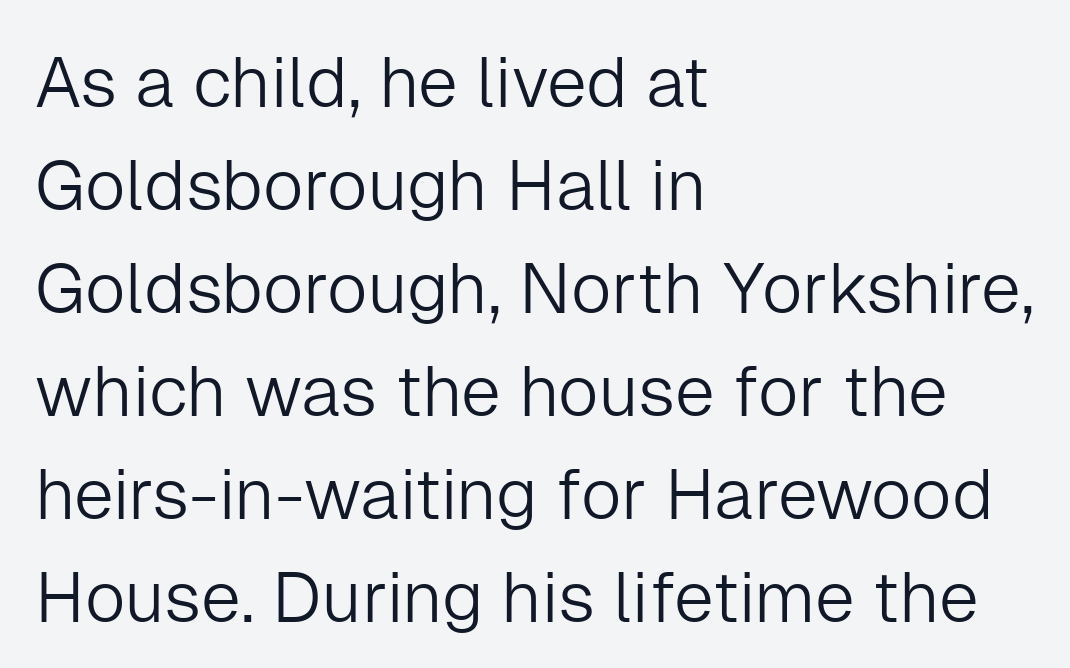
Q: Is the text bold? A: No.
Q: Is the text italic (slanted)? A: No, it is upright.
Q: Is the typeface a serif or a sans-serif typeface? A: Sans-serif.
Q: Is the text underlined? A: No.
Q: How is the paragraph aligned? A: Left-aligned.
Q: Is the spacing between letters normal or unusually wide? A: Normal.
Q: Is the spacing between lines tight, normal or loose? A: Normal.
Q: Width (condensed, normal, or wide)? A: Normal.
Q: Stroke contrast? A: Low.
Q: x-height? A: Medium.
Q: Monospaced? A: No.
